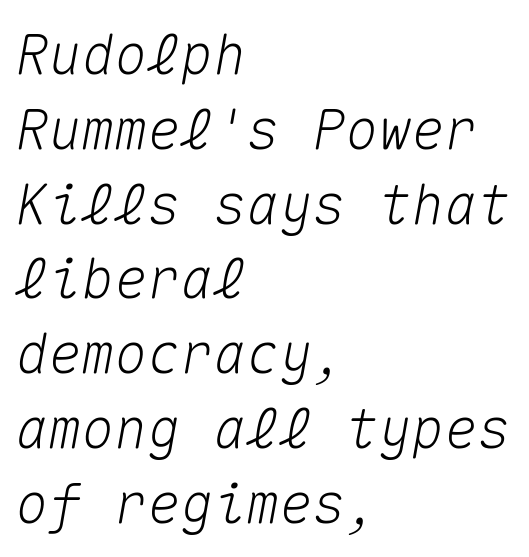
This rendering leaves character spacing at its baseline value. Is the block centered? No — it sits flush against the left margin. Underlining? Definitely not there. Students, observe: this is what conventionally led text looks like. Designer's note — italics engaged. The passage shown is typed in a monospace face where columns stay perfectly aligned.
